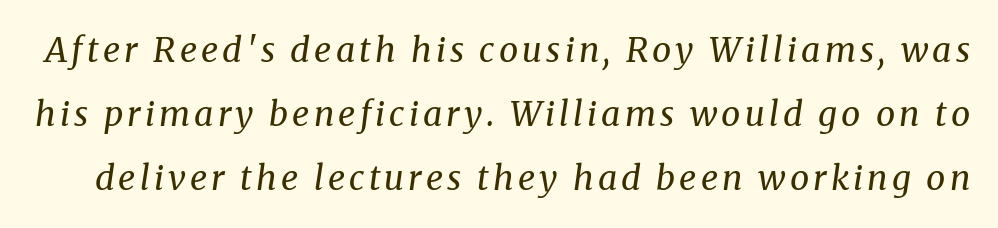
The image shows 34 px regular-weight serif type, italic (leaning right); set line spacing 1.88x, not underlined; medium stroke contrast and a medium x-height.
